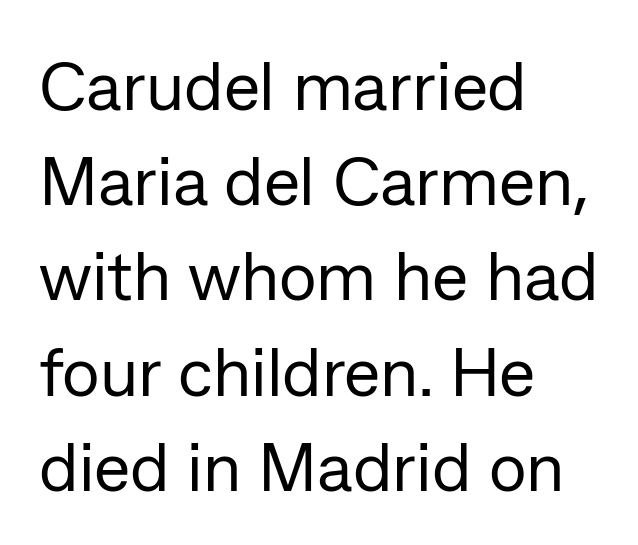
The image shows 69 px regular-weight sans-serif type, upright; set left-aligned, normal line spacing (1.38x), normal letter spacing, not underlined; low stroke contrast and a medium x-height.
